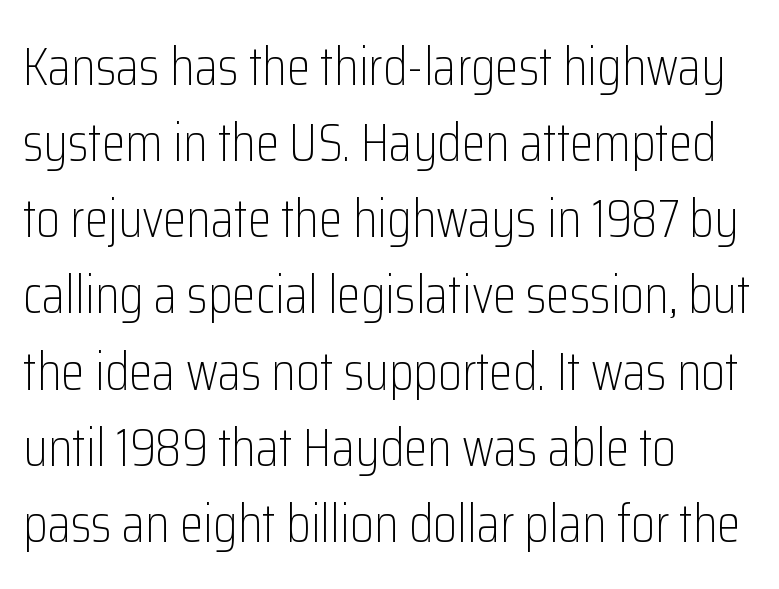
{"serif": "no", "italic": "no", "bold": "no", "weight": "light", "width": "condensed", "stroke_contrast": "low", "x_height": "medium", "monospaced": "no", "underline": "no", "align": "left", "line_spacing": "normal", "line_spacing_ratio": 1.41, "letter_spacing": "normal", "letter_spacing_em": 0.0, "glyph_px": 54}
